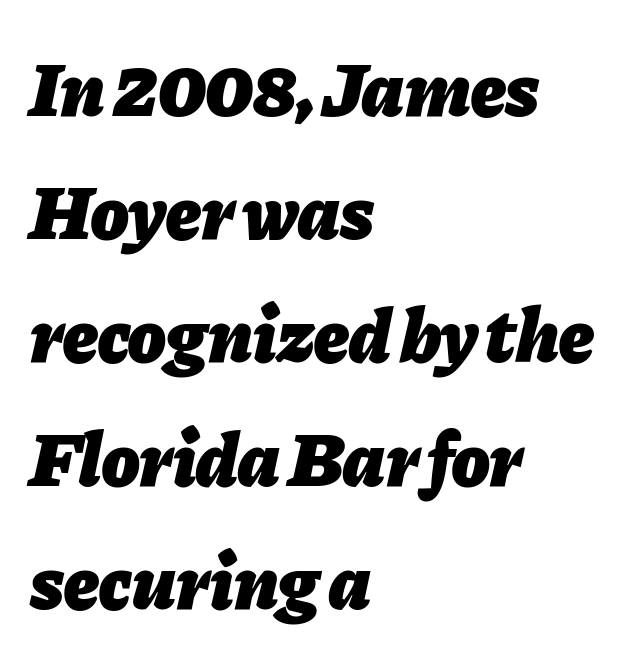
{"italic": "yes", "lean": "right", "slant_degrees": 11, "bold": "yes", "weight": "heavy", "width": "normal", "stroke_contrast": "low", "x_height": "medium", "monospaced": "no", "underline": "no", "align": "left", "line_spacing": "normal", "line_spacing_ratio": 1.6, "letter_spacing": "normal", "letter_spacing_em": 0.0, "glyph_px": 77}
